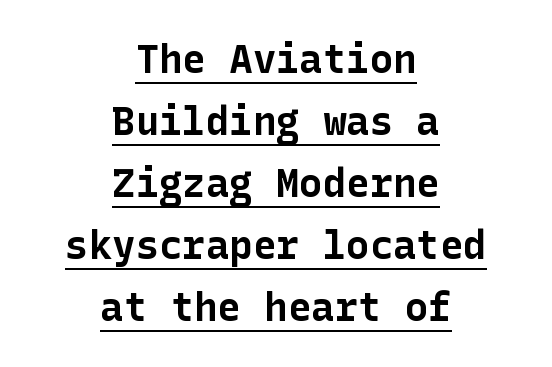
Q: Is the text bold? A: Yes.
Q: Is the text italic (slanted)? A: No, it is upright.
Q: Is the typeface a serif or a sans-serif typeface? A: Sans-serif.
Q: Is the text underlined? A: Yes.
Q: How is the paragraph aligned? A: Centered.
Q: Is the spacing between letters normal or unusually wide? A: Normal.
Q: Is the spacing between lines tight, normal or loose? A: Normal.
Q: Width (condensed, normal, or wide)? A: Normal.
Q: Stroke contrast? A: Low.
Q: x-height? A: Medium.
